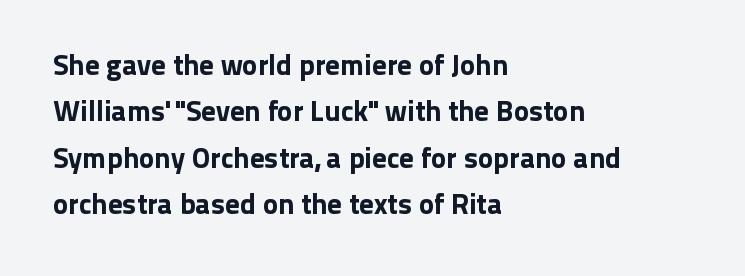
{"serif": "no", "italic": "no", "width": "normal", "stroke_contrast": "low", "x_height": "medium", "monospaced": "no", "underline": "no", "align": "left", "line_spacing": "normal", "line_spacing_ratio": 1.6, "letter_spacing": "normal", "letter_spacing_em": 0.0, "glyph_px": 29}
